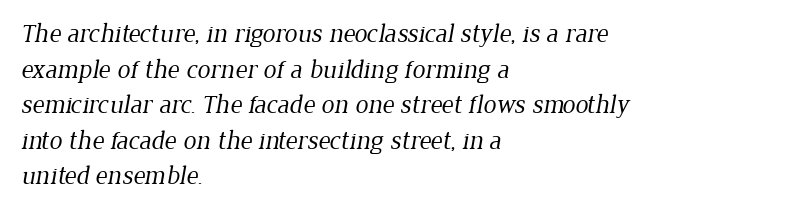
Q: Is the text bold? A: No.
Q: Is the text underlined? A: No.
Q: How is the paragraph aligned? A: Left-aligned.
Q: Is the spacing between letters normal or unusually wide? A: Normal.
Q: Is the spacing between lines tight, normal or loose? A: Normal.
